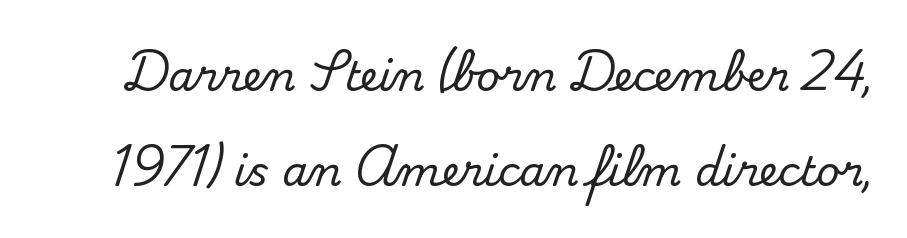
Q: Is the text italic (slanted)? A: Yes.
Q: Is the text underlined? A: No.
Q: Is the spacing between letters normal or unusually wide? A: Normal.
Q: Is the spacing between lines tight, normal or loose? A: Loose.
Q: Width (condensed, normal, or wide)? A: Normal.
Q: Stroke contrast? A: Medium.
Q: x-height? A: Small.
Q: Monospaced? A: No.
